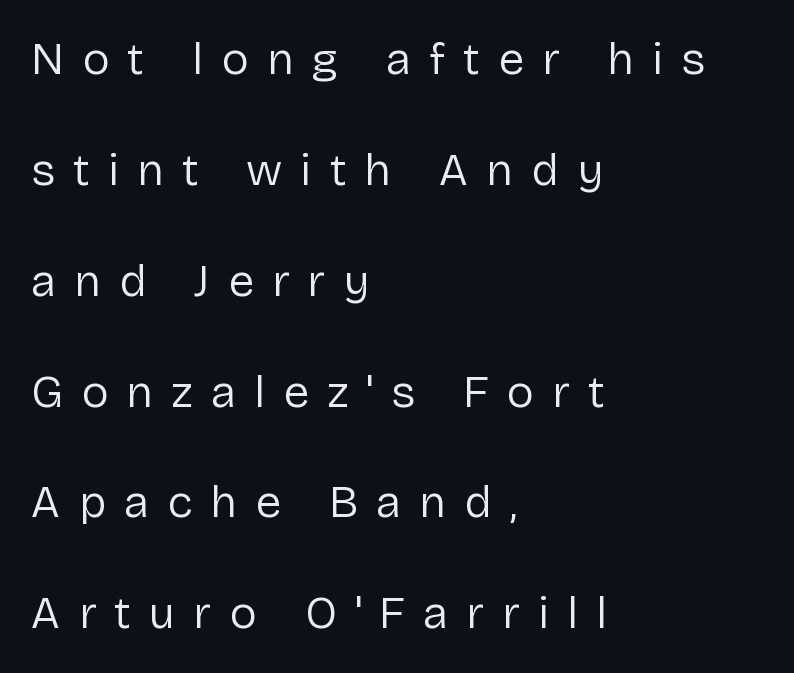
Short note: letters widely spaced. Each row of text sits above clean, open space. These lines are composed in type without serifs. When letters stand straight like this, we call the style roman or upright. No extra ink here — the face is not bold. Each new line begins a long way beneath the previous one.
